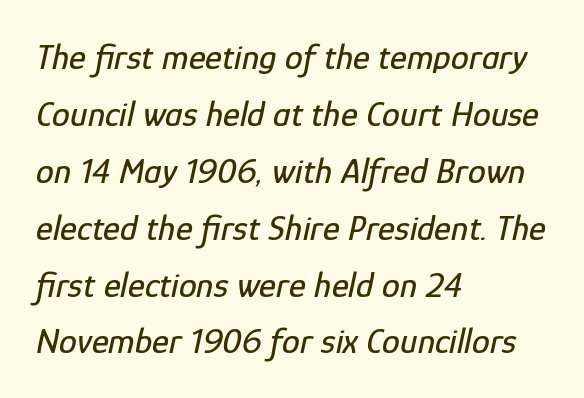
{"italic": "yes", "lean": "right", "slant_degrees": 12, "width": "condensed", "stroke_contrast": "low", "x_height": "medium", "monospaced": "no", "underline": "no", "align": "left", "line_spacing": "normal", "line_spacing_ratio": 1.58, "letter_spacing": "normal", "letter_spacing_em": 0.0, "glyph_px": 36}
